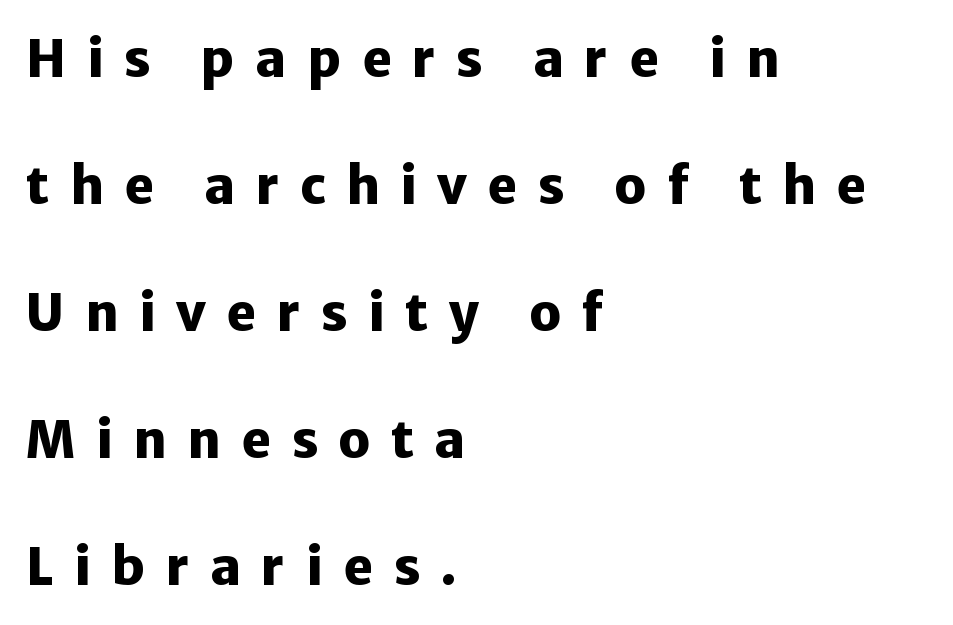
Q: Is the text bold? A: Yes.
Q: Is the text italic (slanted)? A: No, it is upright.
Q: Is the typeface a serif or a sans-serif typeface? A: Sans-serif.
Q: Is the text underlined? A: No.
Q: How is the paragraph aligned? A: Left-aligned.
Q: Is the spacing between letters normal or unusually wide? A: Unusually wide.
Q: Is the spacing between lines tight, normal or loose? A: Loose.
Q: Width (condensed, normal, or wide)? A: Normal.
Q: Stroke contrast? A: Low.
Q: x-height? A: Medium.
Q: Monospaced? A: No.
